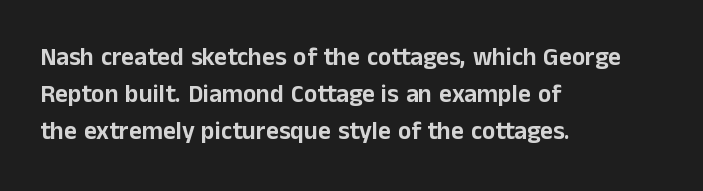
The image shows 25 px text type, upright; set left-aligned, normal line spacing (1.49x), normal letter spacing, not underlined.
